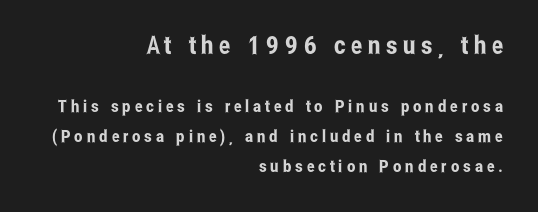
{"italic": "no", "underline": "no", "align": "right", "line_spacing_ratio": 1.76, "letter_spacing": "wide", "letter_spacing_em": 0.22, "larger_block": "first", "size_ratio": 1.47, "glyph_px": 25}
